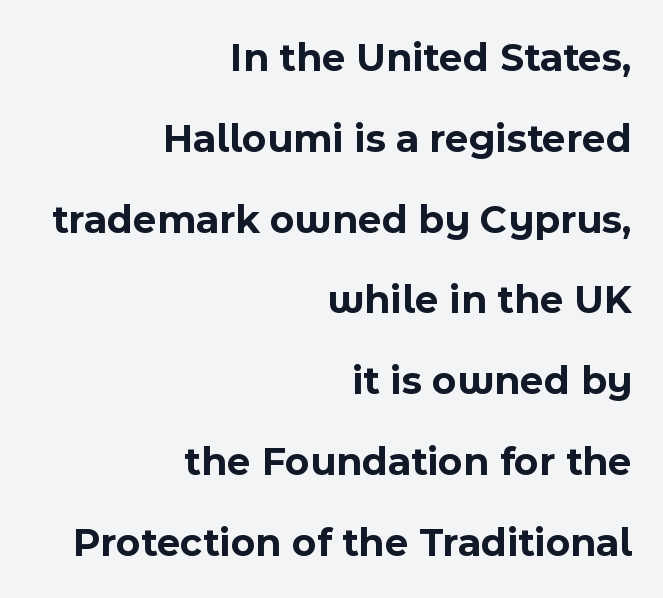
Q: Is the text bold? A: Yes.
Q: Is the text italic (slanted)? A: No, it is upright.
Q: Is the typeface a serif or a sans-serif typeface? A: Sans-serif.
Q: Is the text underlined? A: No.
Q: How is the paragraph aligned? A: Right-aligned.
Q: Is the spacing between letters normal or unusually wide? A: Normal.
Q: Is the spacing between lines tight, normal or loose? A: Loose.
Q: Width (condensed, normal, or wide)? A: Normal.
Q: x-height? A: Medium.
Q: Monospaced? A: No.
